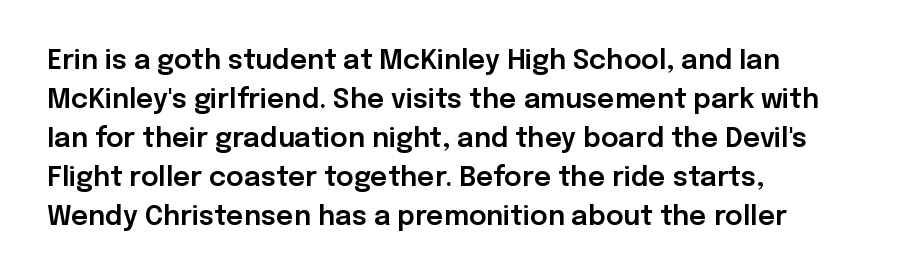
The image shows 27 px text type, upright; set left-aligned, normal line spacing (1.44x), normal letter spacing, not underlined.
